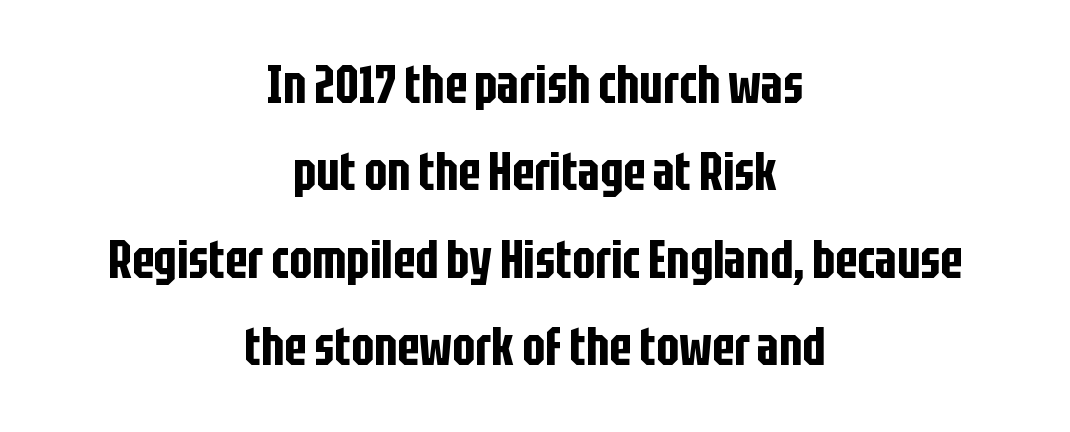
The image shows 54 px condensed sans-serif type, upright; set centered, normal line spacing (1.62x), normal letter spacing, not underlined; low stroke contrast and a large x-height.
